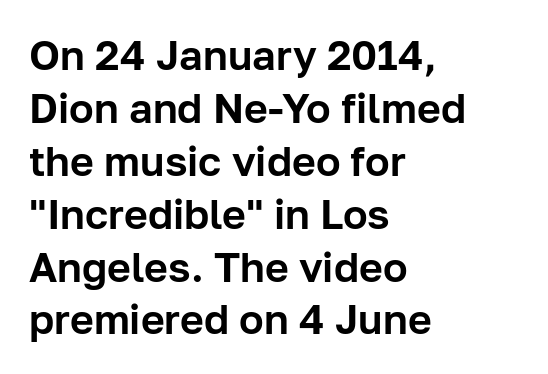
Q: Is the text italic (slanted)? A: No, it is upright.
Q: Is the typeface a serif or a sans-serif typeface? A: Sans-serif.
Q: Is the text underlined? A: No.
Q: How is the paragraph aligned? A: Left-aligned.
Q: Is the spacing between letters normal or unusually wide? A: Normal.
Q: Is the spacing between lines tight, normal or loose? A: Normal.
Q: Width (condensed, normal, or wide)? A: Normal.
Q: Stroke contrast? A: Low.
Q: x-height? A: Medium.
Q: Monospaced? A: No.
